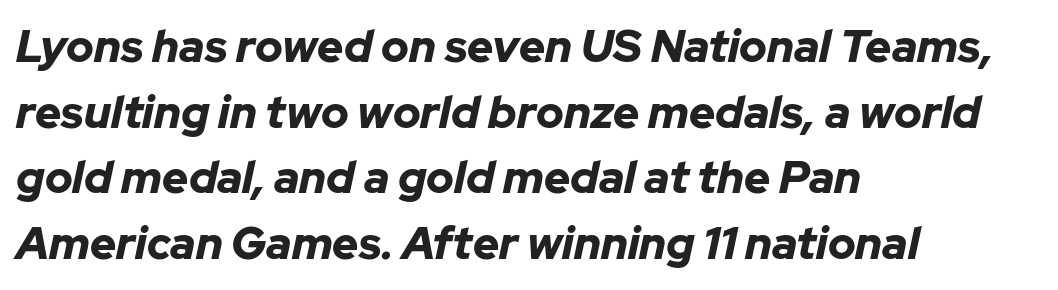
Each new line begins a customary step beneath the previous one. No word sits above an underline. How heavy is the stroke? Heavy — this is a bold. The passage shown is typed in a proportional face where columns would drift.
